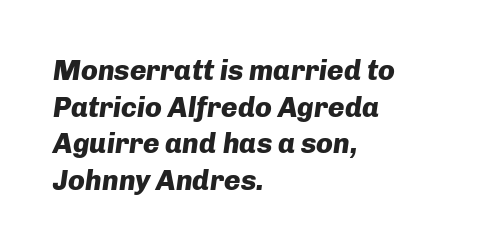
One-word summary of the alignment: left. The passage shown leans; its letterforms are oblique. Students, this is bold: see how much ink each stroke carries. This sample keeps an unexceptional amount of space between lines. The horizontal fit of the characters is conventional and even. Bare-footed words on every line.
